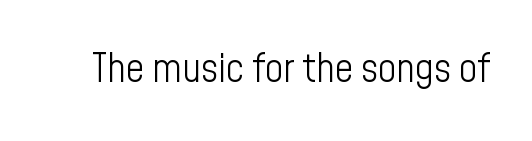
{"serif": "no", "italic": "no", "bold": "no", "weight": "light", "width": "condensed", "stroke_contrast": "low", "x_height": "medium", "monospaced": "no", "underline": "no", "letter_spacing": "normal", "letter_spacing_em": 0.0, "glyph_px": 40}
